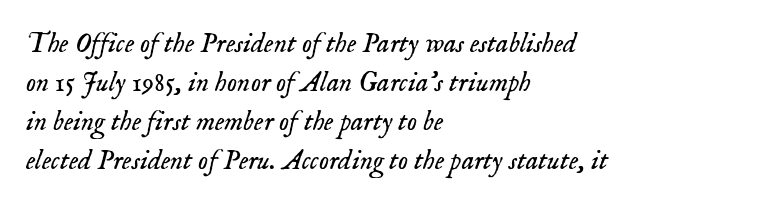
Words float on clear page, feet unadorned. Evenly set lines give the paragraph a standard silhouette. Short and long lines alike share a common starting point at left. In terms of letterform style, serifs are clearly present. Think of a printed novel: that variable character pitch is what you see here. Observe the ordinary spacing: letters are neighbours, not strangers.
